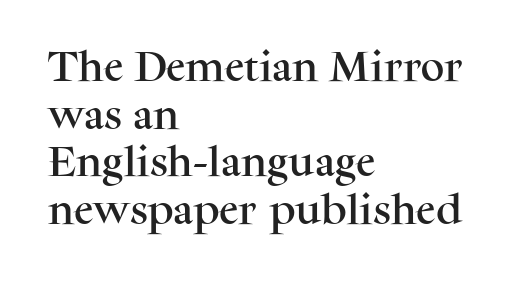
{"serif": "yes", "italic": "no", "width": "normal", "stroke_contrast": "medium", "x_height": "medium", "monospaced": "no", "underline": "no", "align": "left", "line_spacing": "normal", "line_spacing_ratio": 1.44, "letter_spacing": "normal", "letter_spacing_em": 0.0, "glyph_px": 33}
